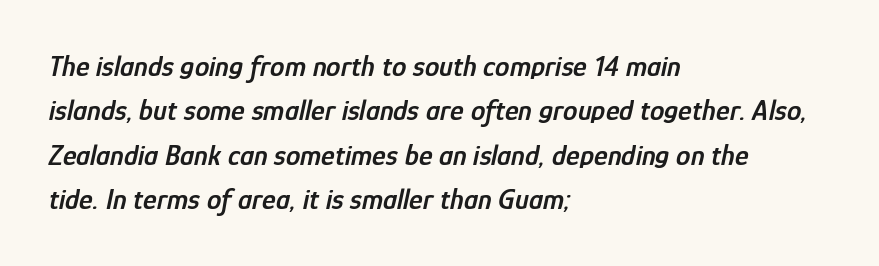
{"italic": "yes", "lean": "right", "slant_degrees": 12, "bold": "semi", "weight": "semibold", "width": "condensed", "stroke_contrast": "low", "x_height": "medium", "monospaced": "no", "underline": "no", "align": "left", "line_spacing": "normal", "line_spacing_ratio": 1.53, "letter_spacing": "normal", "letter_spacing_em": 0.0, "glyph_px": 29}
